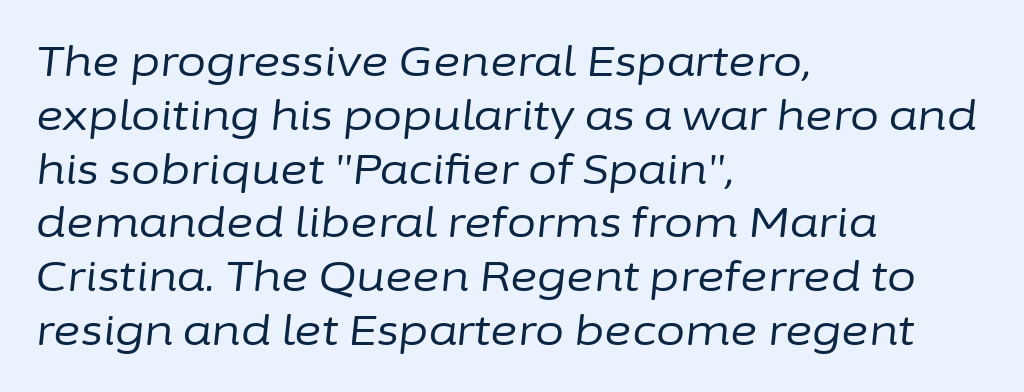
The image shows 42 px regular-weight type, italic (leaning right); set left-aligned, normal line spacing (1.28x), normal letter spacing, not underlined; low stroke contrast and a medium x-height.
